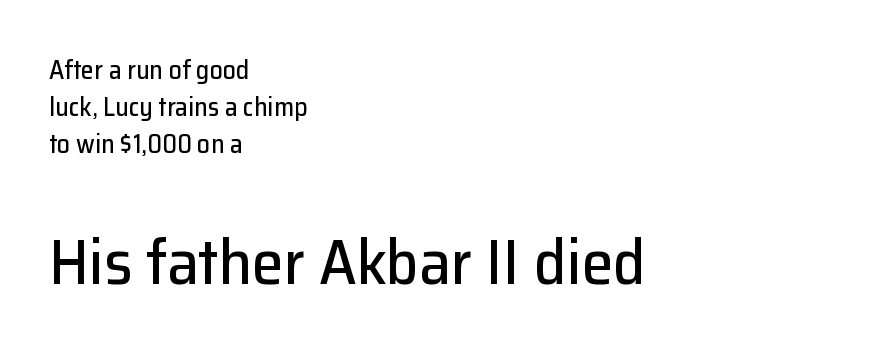
The rendering uses natural spacing where letterforms have individual widths. You get the small type first, then a jump to larger type. In terms of letterspacing, this is plain default setting. The rag falls on the right side of this text block. Just letters on the line, the space beneath them empty.
